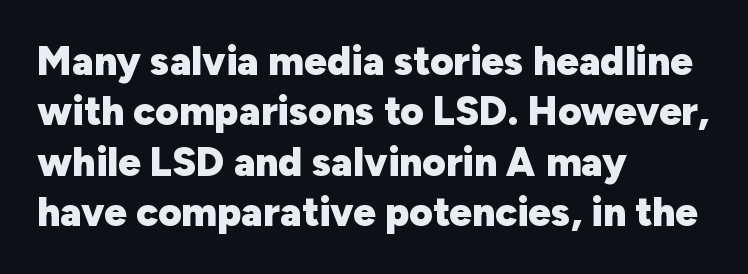
The image shows 40 px heavy sans-serif type, upright; set left-aligned, normal line spacing (1.26x), normal letter spacing, not underlined; low stroke contrast and a medium x-height.
